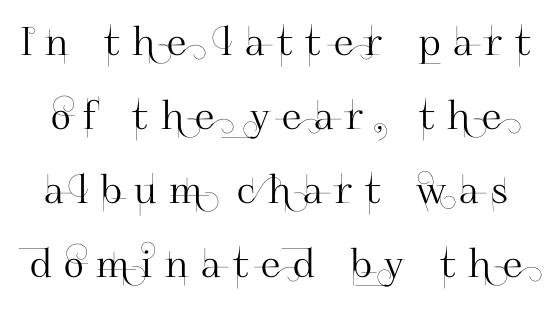
Q: Is the text italic (slanted)? A: No, it is upright.
Q: Is the typeface a serif or a sans-serif typeface? A: Sans-serif.
Q: Is the text underlined? A: No.
Q: Is the spacing between letters normal or unusually wide? A: Unusually wide.
Q: Is the spacing between lines tight, normal or loose? A: Loose.
Q: Width (condensed, normal, or wide)? A: Normal.
Q: Stroke contrast? A: High.
Q: x-height? A: Small.
Q: Monospaced? A: No.
